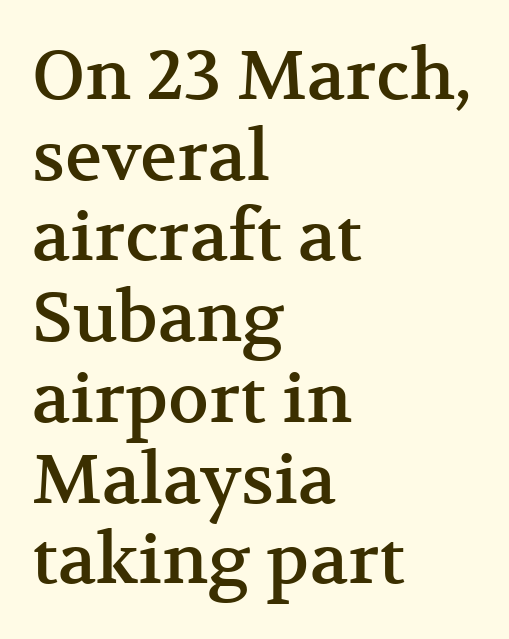
The image shows 69 px serif type, upright; set left-aligned, line spacing 1.17x, normal letter spacing, not underlined; medium stroke contrast and a medium x-height.
